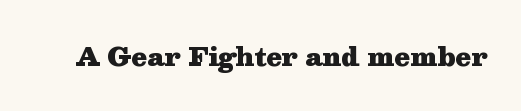
The image shows 25 px bold type, upright; set normal letter spacing, not underlined.
